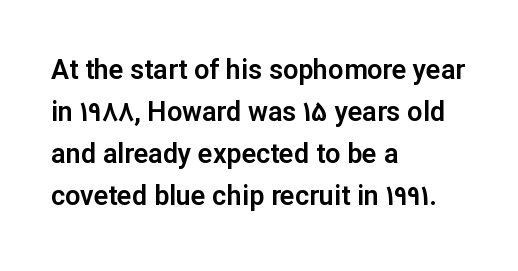
Decoration check: the copy has no underline. You can tell it's not italic because the verticals are truly vertical. Is the letter spacing exaggerated? No — it looks like the ordinary default. A classic flush-left, rag-right setting is used for this passage. Baseline-to-baseline distance is the conventional proportion of letter height.
